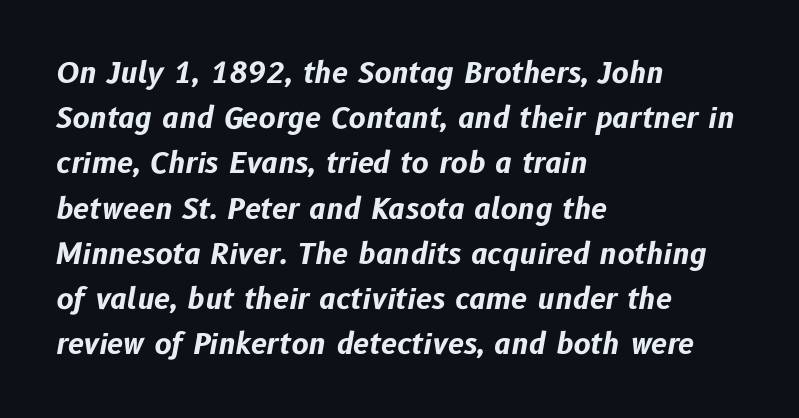
Each line starts at the same left margin while the right side varies. Inter-character spacing is left at the font's built-in metrics. Style check: oblique. The line-height multiplier appears to be the usual default. Underline: absent.
